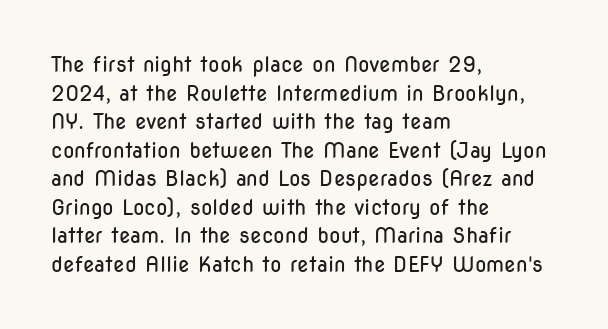
Q: Is the text bold? A: No.
Q: Is the text italic (slanted)? A: No, it is upright.
Q: Is the text underlined? A: No.
Q: How is the paragraph aligned? A: Left-aligned.
Q: Is the spacing between letters normal or unusually wide? A: Normal.
Q: Is the spacing between lines tight, normal or loose? A: Normal.
